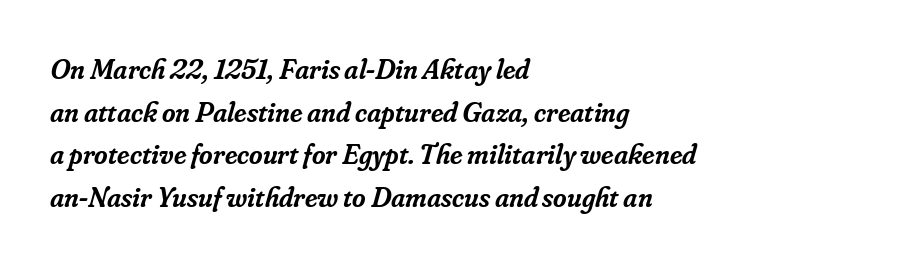
The image shows 29 px semibold serif type, italic (leaning right); set left-aligned, normal line spacing (1.47x), normal letter spacing, not underlined; low stroke contrast and a small x-height.
